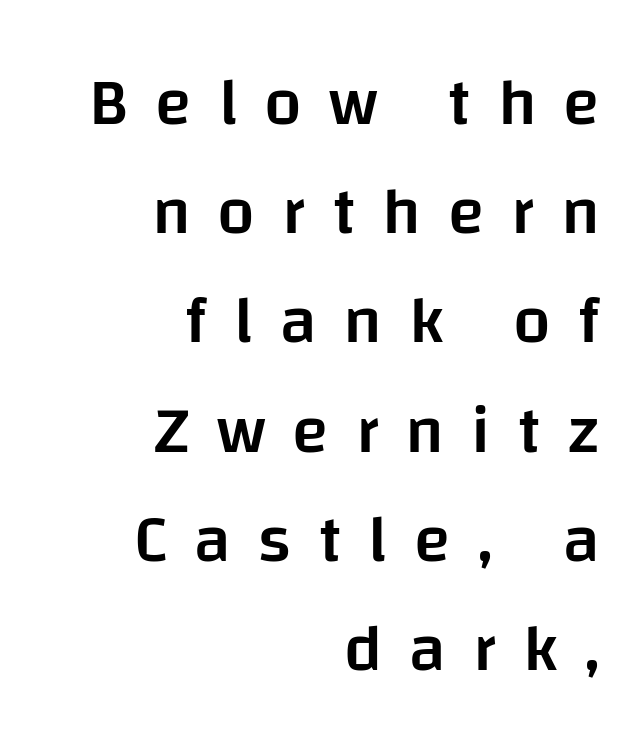
The image shows 67 px semibold sans-serif type, upright; set right-aligned, normal line spacing (1.63x), unusually wide letter spacing (+0.4 em), not underlined; low stroke contrast and a large x-height.
